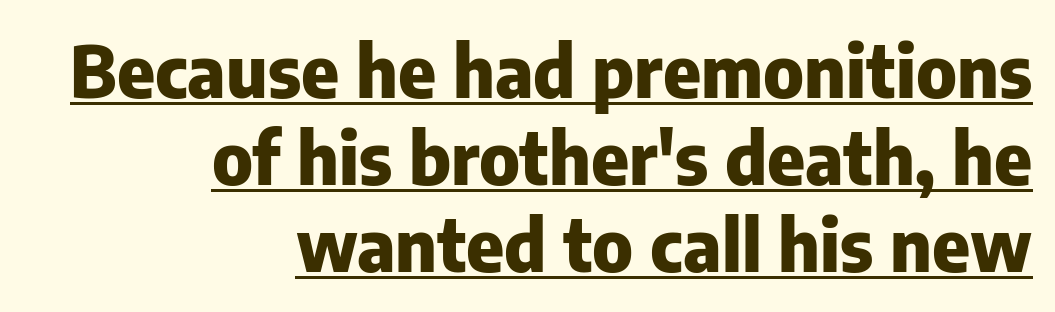
{"serif": "no", "italic": "no", "bold": "yes", "weight": "heavy", "width": "normal", "stroke_contrast": "low", "x_height": "medium", "monospaced": "no", "underline": "yes", "align": "right", "line_spacing_ratio": 1.21, "letter_spacing": "normal", "letter_spacing_em": 0.0, "glyph_px": 72}
